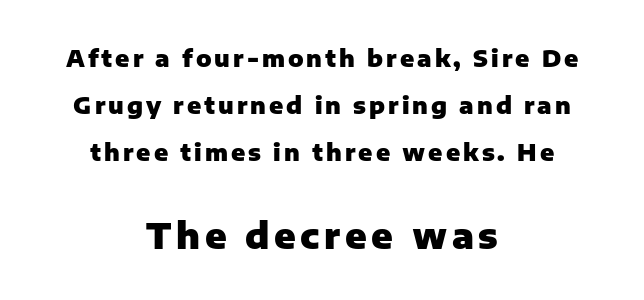
Q: Is the text bold? A: Yes.
Q: Is the text italic (slanted)? A: No, it is upright.
Q: Is the typeface a serif or a sans-serif typeface? A: Sans-serif.
Q: Is the text underlined? A: No.
Q: How is the paragraph aligned? A: Centered.
Q: Is the spacing between lines tight, normal or loose? A: Loose.
Q: Which block of text is set in a larger size, the first (top) or the second (bottom)? A: The second (bottom) one.
Q: Width (condensed, normal, or wide)? A: Normal.
Q: Stroke contrast? A: Low.
Q: x-height? A: Medium.
Q: Monospaced? A: No.
